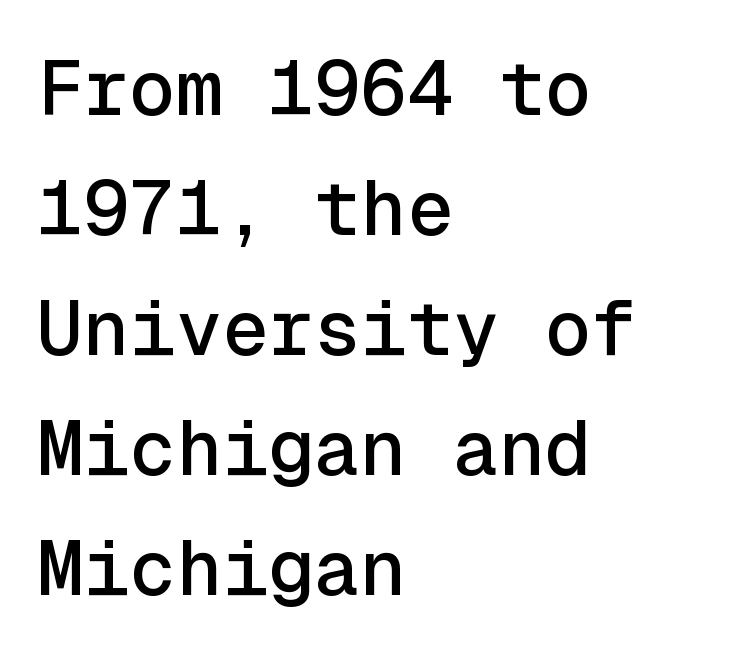
The image shows 77 px sans-serif type, upright, monospaced; set left-aligned, normal line spacing (1.56x), normal letter spacing, not underlined; a medium x-height.
